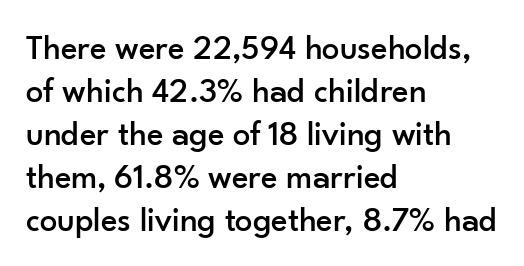
The lines are quadded left. Stroke terminals: plain, sans-serif. The baseline area is clear. Nothing unusual about the tracking: characters are spaced as the font intends. Posture: vertical. The passage shown is typed in a proportional face where columns would drift.
